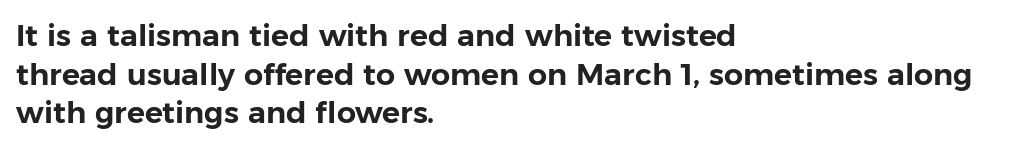
If you measured baseline to baseline, you'd find a middling distance. If you drew a ruler down the left edge, every line would touch it. The strip under each line holds only bare page. Font category for this specimen: sans-serif.
